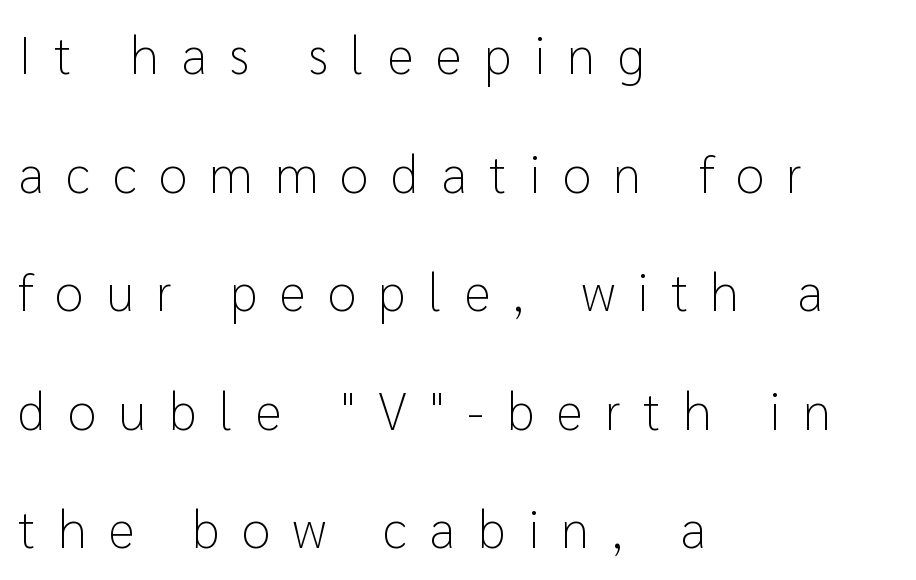
Compared with a centered layout, this one pins lines to the left instead. Think of a printed novel: that variable character pitch is what you see here. The font is comparable to plain body text, perhaps lighter. Reading down the column, the eye jumps a long way to each next line. This sample uses expanded letter spacing, leaving extra air between glyphs. This is the regular roman posture of the typeface.
